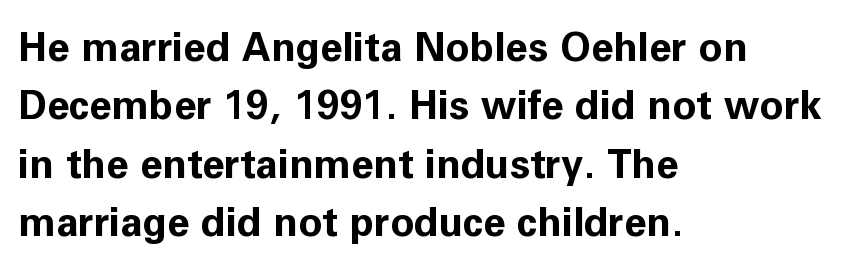
{"serif": "no", "italic": "no", "bold": "yes", "weight": "bold", "width": "normal", "stroke_contrast": "low", "x_height": "medium", "monospaced": "no", "underline": "no", "align": "left", "line_spacing": "normal", "line_spacing_ratio": 1.46, "letter_spacing": "normal", "letter_spacing_em": 0.0, "glyph_px": 40}
